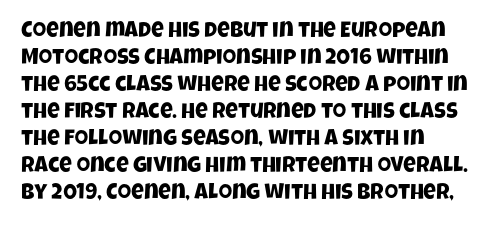
The image shows 22 px text type; set left-aligned, line spacing 1.23x, normal letter spacing, not underlined.
